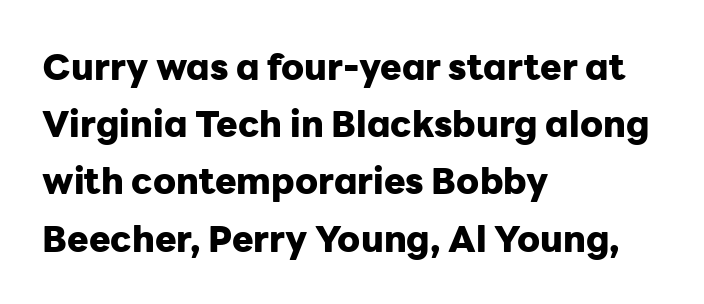
{"serif": "no", "italic": "no", "bold": "yes", "weight": "heavy", "width": "normal", "stroke_contrast": "low", "x_height": "medium", "monospaced": "no", "underline": "no", "align": "left", "line_spacing": "normal", "line_spacing_ratio": 1.59, "letter_spacing": "normal", "letter_spacing_em": 0.0, "glyph_px": 36}
